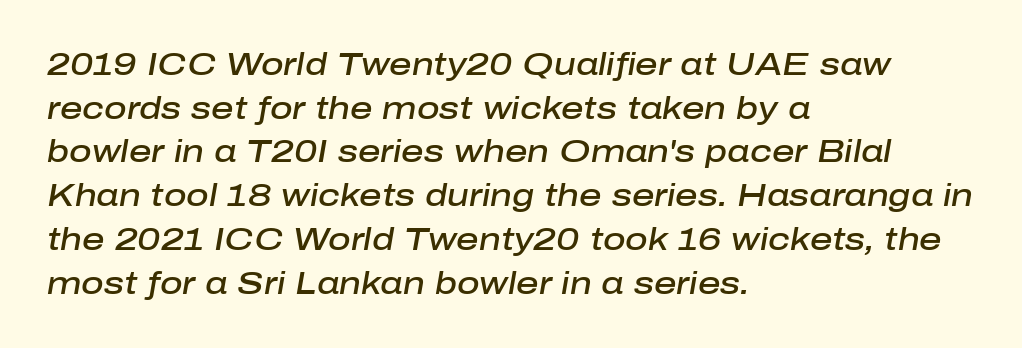
The image shows 31 px semibold type, italic (leaning right); set left-aligned, normal line spacing (1.41x), normal letter spacing, not underlined; low stroke contrast and a medium x-height.
